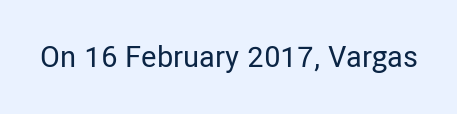
Is the letter spacing exaggerated? No — it looks like the ordinary default. Lines of text with bare space underneath. A typesetter would label this face a sans. Varying glyph widths throughout — classic text-font behaviour. Tall strokes in this sample are plumb rather than angled.
